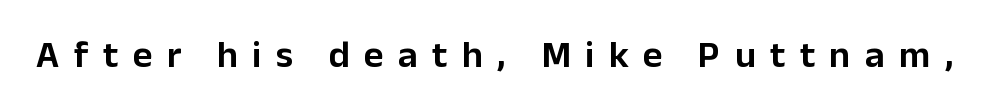
Q: Is the text italic (slanted)? A: No, it is upright.
Q: Is the typeface a serif or a sans-serif typeface? A: Sans-serif.
Q: Is the text underlined? A: No.
Q: Is the spacing between letters normal or unusually wide? A: Unusually wide.
Q: Width (condensed, normal, or wide)? A: Normal.
Q: Stroke contrast? A: Low.
Q: x-height? A: Medium.
Q: Monospaced? A: No.
